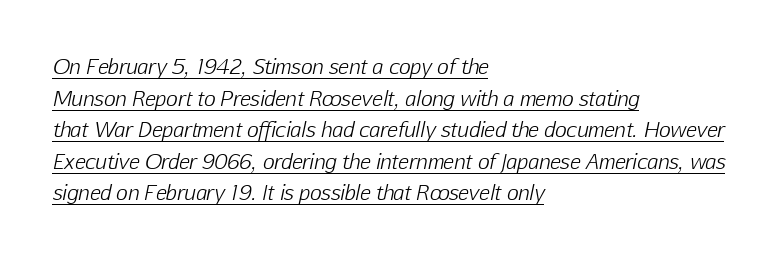
Is the type slanted? Yes — the strokes lean at a clear angle. Here the glyphs are tracked normally, forming tight word shapes. The lines sit at an ordinary, default distance from one another. Is there an underline? Yes — a line sits under the letters. These lines are set flush left with a ragged right edge. The font is comparable to plain body text, perhaps lighter.
